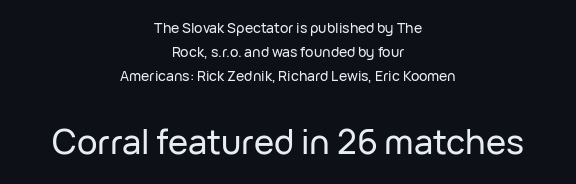
{"serif": "no", "italic": "no", "width": "normal", "stroke_contrast": "low", "x_height": "medium", "monospaced": "no", "underline": "no", "align": "center", "line_spacing_ratio": 1.71, "letter_spacing": "normal", "letter_spacing_em": 0.0, "larger_block": "second", "size_ratio": 2.43, "glyph_px": 34}
